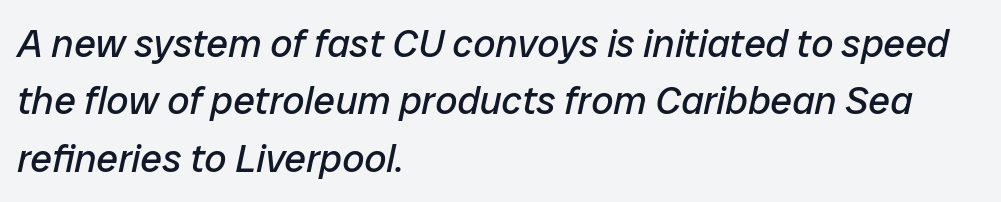
Q: Is the text bold? A: No.
Q: Is the text italic (slanted)? A: Yes, it leans right by about 12 degrees.
Q: Is the text underlined? A: No.
Q: How is the paragraph aligned? A: Left-aligned.
Q: Is the spacing between letters normal or unusually wide? A: Normal.
Q: Is the spacing between lines tight, normal or loose? A: Normal.
Q: Width (condensed, normal, or wide)? A: Normal.
Q: Stroke contrast? A: Low.
Q: x-height? A: Medium.
Q: Monospaced? A: No.
